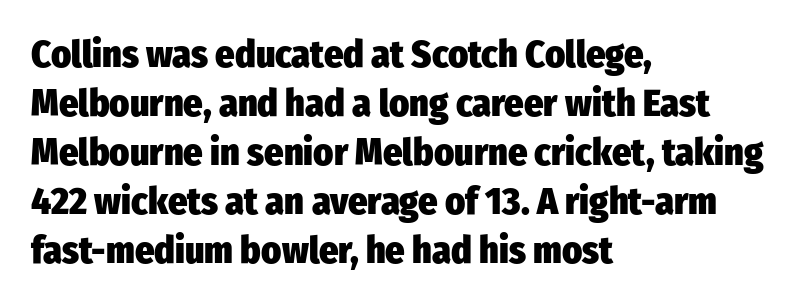
Q: Is the text bold? A: Yes.
Q: Is the text italic (slanted)? A: No, it is upright.
Q: Is the typeface a serif or a sans-serif typeface? A: Sans-serif.
Q: Is the text underlined? A: No.
Q: How is the paragraph aligned? A: Left-aligned.
Q: Is the spacing between letters normal or unusually wide? A: Normal.
Q: Is the spacing between lines tight, normal or loose? A: Normal.
Q: Width (condensed, normal, or wide)? A: Condensed.
Q: Stroke contrast? A: Low.
Q: x-height? A: Medium.
Q: Monospaced? A: No.
